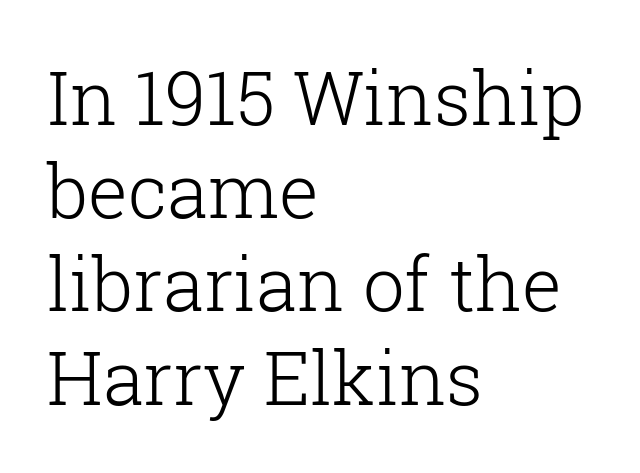
The image shows 74 px light serif type, upright; set left-aligned, normal line spacing (1.26x), normal letter spacing, not underlined; low stroke contrast and a medium x-height.
